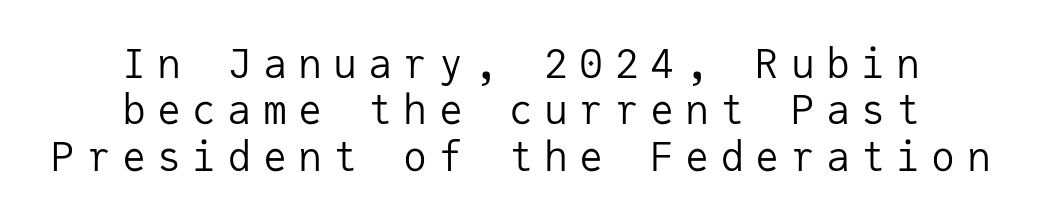
The axis of the letterforms is exactly vertical. Looks like terminal output: every glyph gets an equal slot. The passage is arranged like a title page — every line centered. The face used here is rendered with a markedly widened letterfit. Is this a sans? Yes — the strokes have no serifs. The words here are not underlined.
